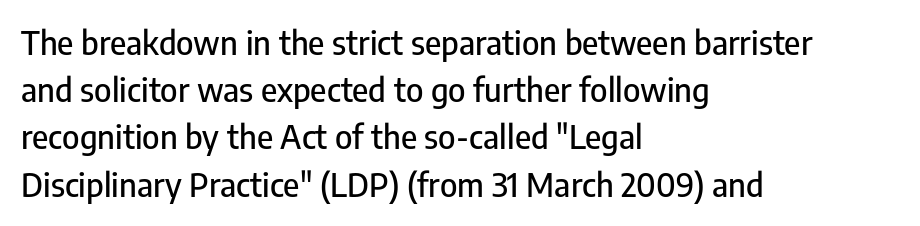
A typesetter would call this leading conventional body-copy spacing. Honestly, there is no underline to notice here at all. Serif or sans? Sans — the stroke terminals are bare. These lines are set flush left with a ragged right edge. Note the varied advance widths — an 'i' is clearly narrower than an 'm'. Vertical strokes here are truly vertical.
